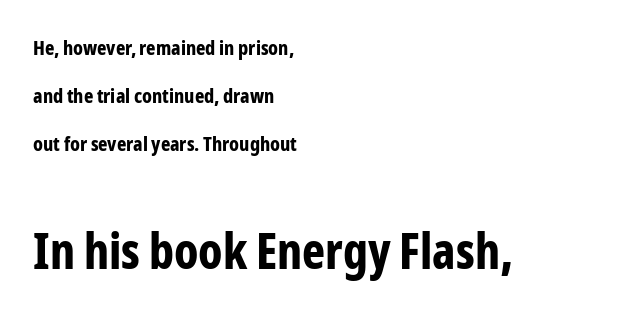
{"serif": "no", "italic": "no", "bold": "yes", "weight": "bold", "width": "condensed", "stroke_contrast": "low", "x_height": "medium", "monospaced": "no", "underline": "no", "align": "left", "line_spacing": "loose", "line_spacing_ratio": 2.39, "letter_spacing": "normal", "letter_spacing_em": 0.0, "larger_block": "second", "size_ratio": 2.45, "glyph_px": 49}
